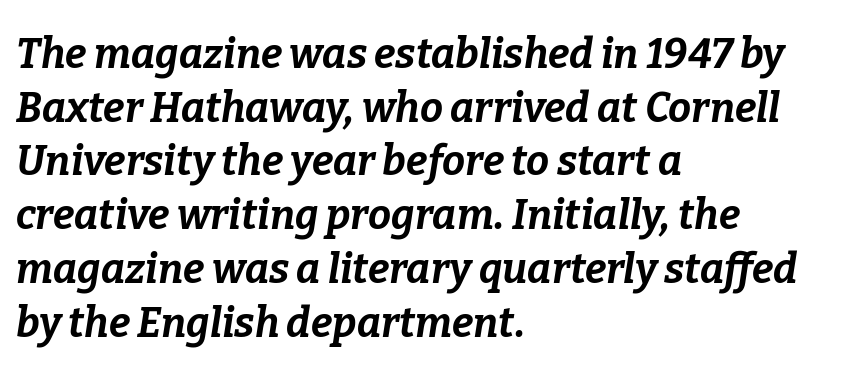
The image shows 41 px bold type, italic (leaning right); set left-aligned, normal line spacing (1.31x), normal letter spacing, not underlined; low stroke contrast and a medium x-height.
